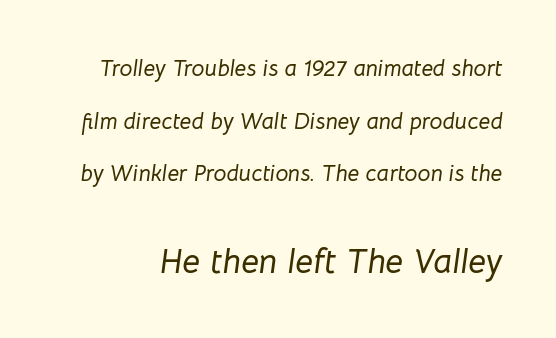
{"italic": "yes", "lean": "right", "slant_degrees": 8, "width": "normal", "stroke_contrast": "low", "x_height": "medium", "monospaced": "no", "underline": "no", "line_spacing": "loose", "line_spacing_ratio": 2.29, "letter_spacing": "normal", "letter_spacing_em": 0.0, "larger_block": "second", "size_ratio": 1.52, "glyph_px": 35}
